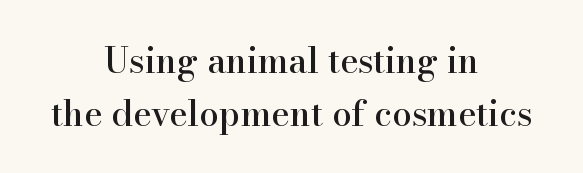
Q: Is the text italic (slanted)? A: No, it is upright.
Q: Is the typeface a serif or a sans-serif typeface? A: Serif.
Q: Is the text underlined? A: No.
Q: How is the paragraph aligned? A: Centered.
Q: Is the spacing between letters normal or unusually wide? A: Normal.
Q: Is the spacing between lines tight, normal or loose? A: Normal.
Q: Width (condensed, normal, or wide)? A: Normal.
Q: Stroke contrast? A: High.
Q: x-height? A: Small.
Q: Monospaced? A: No.
